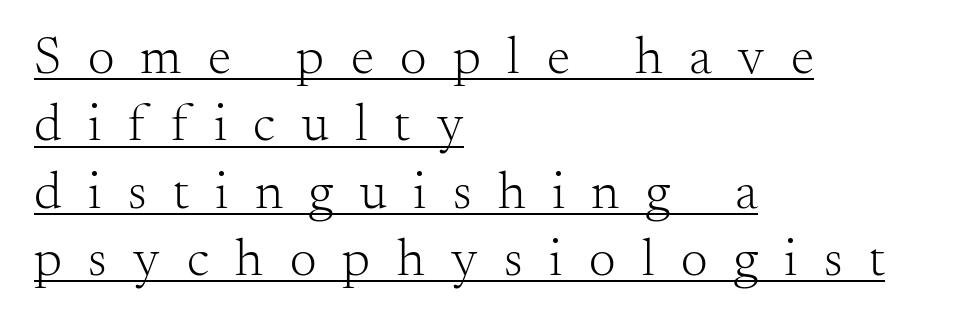
Q: Is the text bold? A: No.
Q: Is the text italic (slanted)? A: No, it is upright.
Q: Is the typeface a serif or a sans-serif typeface? A: Serif.
Q: Is the text underlined? A: Yes.
Q: How is the paragraph aligned? A: Left-aligned.
Q: Is the spacing between letters normal or unusually wide? A: Unusually wide.
Q: Is the spacing between lines tight, normal or loose? A: Normal.
Q: Width (condensed, normal, or wide)? A: Normal.
Q: Stroke contrast? A: Medium.
Q: x-height? A: Small.
Q: Monospaced? A: No.
